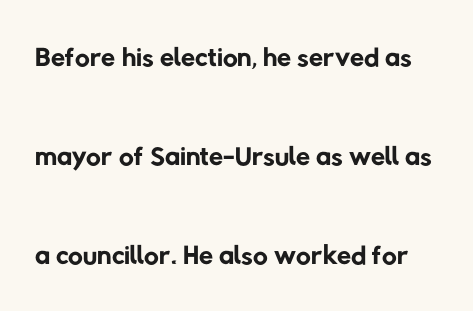
The image shows 41 px regular-weight sans-serif type; set loose line spacing (2.42x), normal letter spacing, not underlined; low stroke contrast and a medium x-height.
